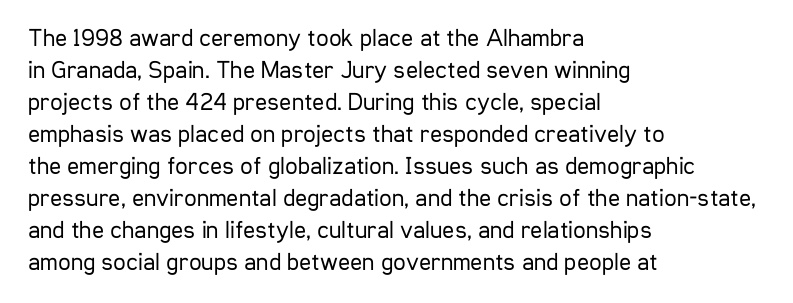
{"italic": "no", "bold": "no", "underline": "no", "align": "left", "line_spacing": "normal", "line_spacing_ratio": 1.28, "letter_spacing": "normal", "letter_spacing_em": 0.0, "glyph_px": 25}
